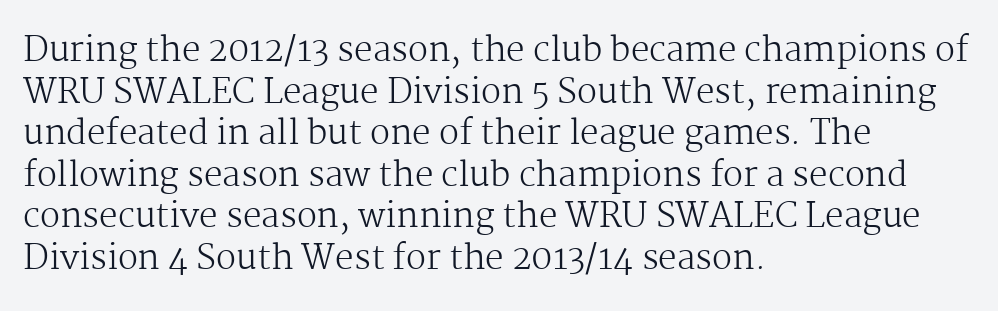
The image shows 33 px regular-weight serif type, upright; set left-aligned, normal line spacing (1.26x), normal letter spacing, not underlined; medium stroke contrast and a medium x-height.
